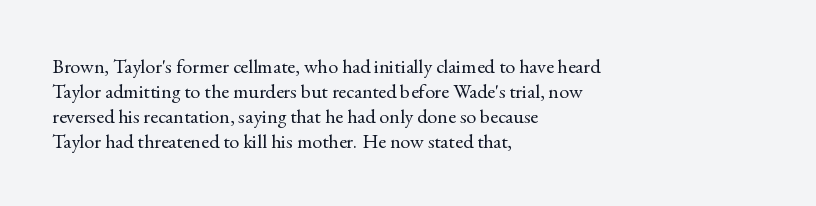
{"italic": "no", "bold": "no", "underline": "no", "align": "left", "line_spacing": "normal", "line_spacing_ratio": 1.25, "letter_spacing": "normal", "letter_spacing_em": 0.0, "glyph_px": 20}
